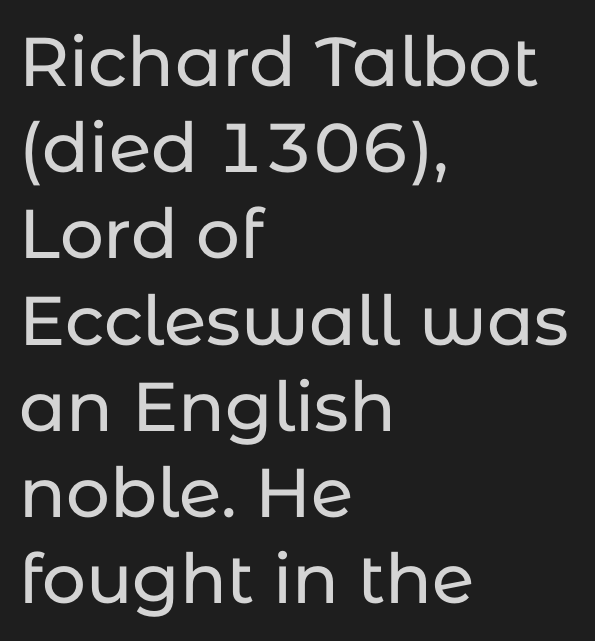
{"serif": "no", "italic": "no", "width": "normal", "stroke_contrast": "low", "x_height": "medium", "monospaced": "no", "underline": "no", "align": "left", "line_spacing": "normal", "line_spacing_ratio": 1.25, "letter_spacing": "normal", "letter_spacing_em": 0.0, "glyph_px": 69}
